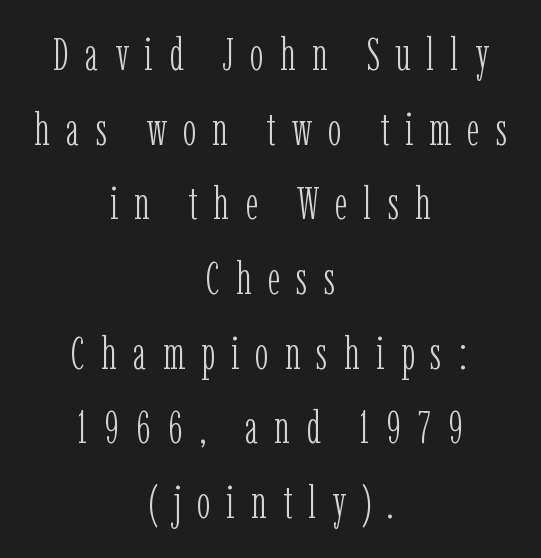
The image shows 45 px light, condensed serif type, upright; set centered, normal line spacing (1.66x), unusually wide letter spacing (+0.36 em), not underlined; low stroke contrast and a medium x-height.
